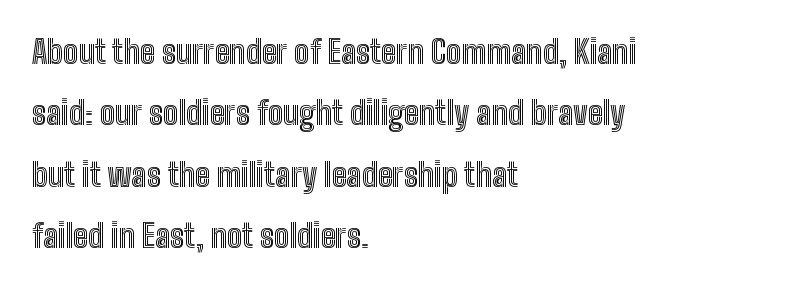
{"italic": "no", "width": "condensed", "x_height": "medium", "monospaced": "no", "underline": "no", "align": "left", "line_spacing": "loose", "line_spacing_ratio": 1.92, "letter_spacing": "normal", "letter_spacing_em": 0.0, "glyph_px": 32}
